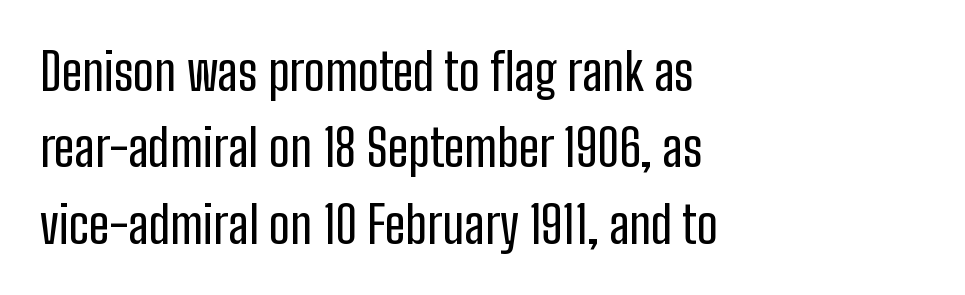
The passage shown is typeset with a sans-serif family. Compared with typical paragraphs, the rows here are spaced about the same. This rendering leaves character spacing at its baseline value. A typesetter would call this proportional, since set widths differ per character. Typeset ragged right — the left edge is the straight one.
